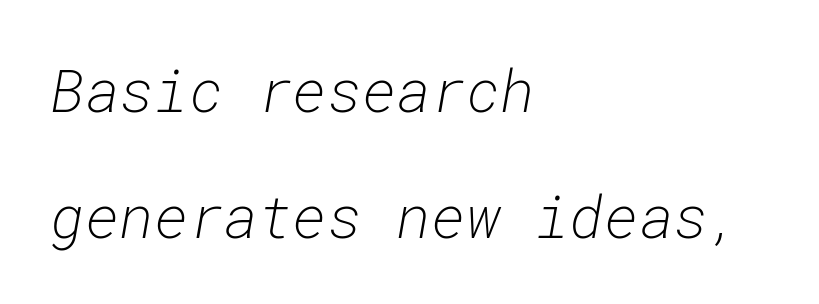
The gaps between neighbouring characters are ordinary and unremarkable. The passage shown is typed in a monospace face where columns stay perfectly aligned. The compositor pushed each line to the left boundary. Underlining? Definitely not there. Each new line begins a long way beneath the previous one. Style check: oblique.
